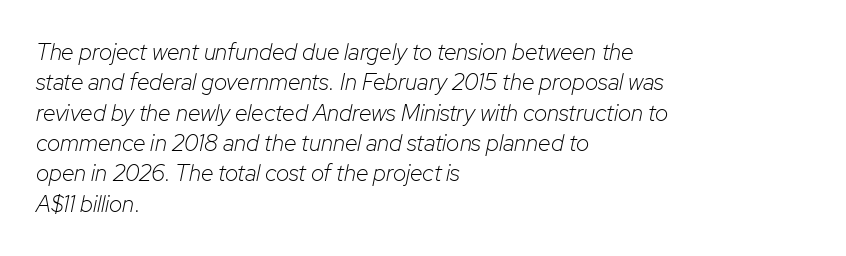
Q: Is the text bold? A: No.
Q: Is the text italic (slanted)? A: Yes, it leans right by about 12 degrees.
Q: Is the text underlined? A: No.
Q: How is the paragraph aligned? A: Left-aligned.
Q: Is the spacing between letters normal or unusually wide? A: Normal.
Q: Is the spacing between lines tight, normal or loose? A: Normal.
